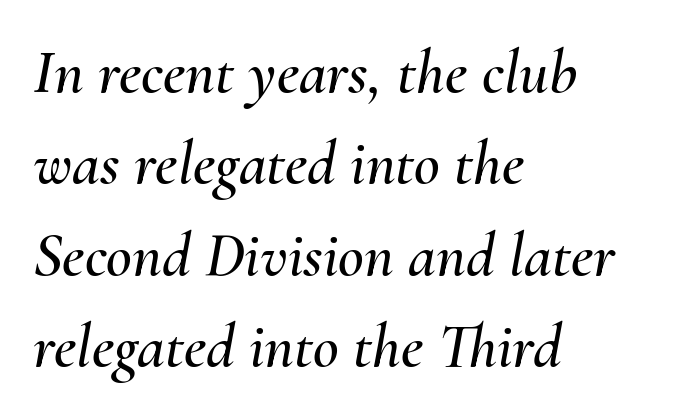
In terms of leading, this rendering sits right in the middle. No word sits above an underline. Nothing unusual about the tracking: characters are spaced as the font intends. The axis of the letterforms is tilted away from vertical. These lines stack with their left ends in a neat column.
